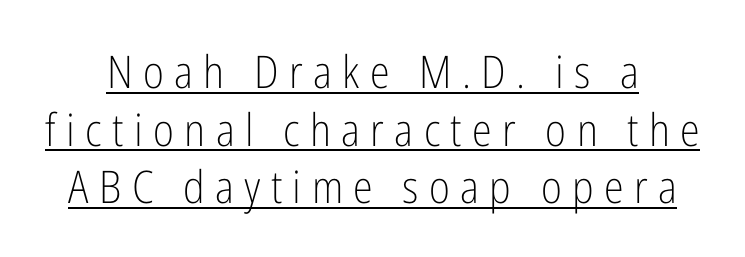
The image shows 45 px light, condensed sans-serif type, upright; set normal line spacing (1.28x), unusually wide letter spacing (+0.23 em), underlined; low stroke contrast and a medium x-height.
